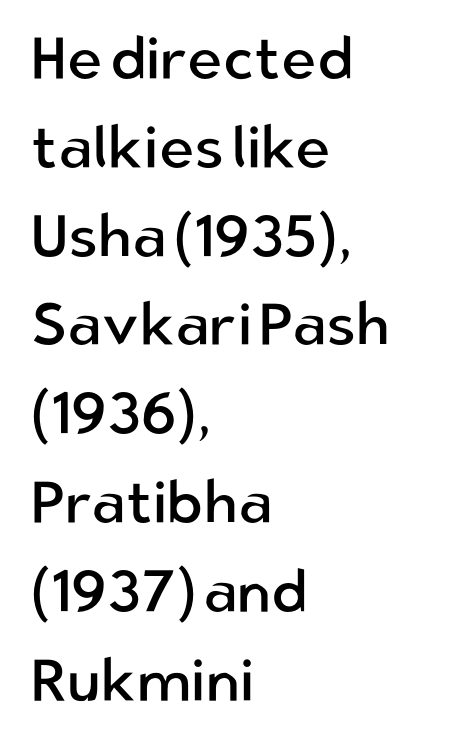
Do the letters lean? They stand straight. Plain, unruled lines of type. Compared with typical paragraphs, the rows here are spaced about the same. The letterforms sit shoulder to shoulder at normal distance.
